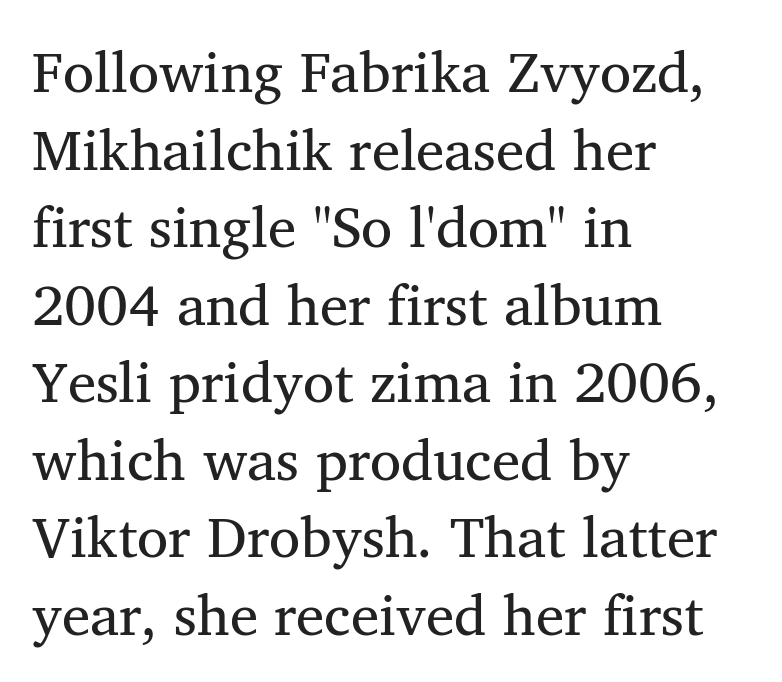
Q: Is the text bold? A: No.
Q: Is the text italic (slanted)? A: No, it is upright.
Q: Is the typeface a serif or a sans-serif typeface? A: Serif.
Q: Is the text underlined? A: No.
Q: How is the paragraph aligned? A: Left-aligned.
Q: Is the spacing between letters normal or unusually wide? A: Normal.
Q: Is the spacing between lines tight, normal or loose? A: Normal.
Q: Width (condensed, normal, or wide)? A: Normal.
Q: Stroke contrast? A: Medium.
Q: x-height? A: Medium.
Q: Monospaced? A: No.
